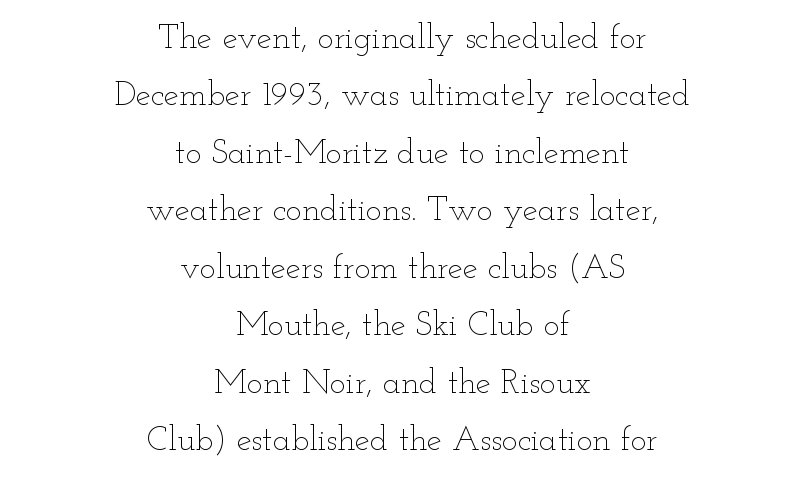
Descenders hang freely into open space. Stem width sits at or under what a default text font uses. What stands out about the letter spacing? Nothing — it is the standard amount. Is there any slant? The stems are plumb. Short and long lines alike share a common midpoint.
